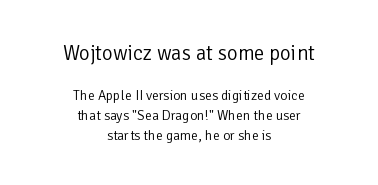
The initial chunk of copy outweighs the following chunk in type size. Think standard paragraph weight, or any step lighter than that. The gaps between neighbouring characters are ordinary and unremarkable. Vertical strokes here are truly vertical. Anything drawn beneath the words? Only blank space.
